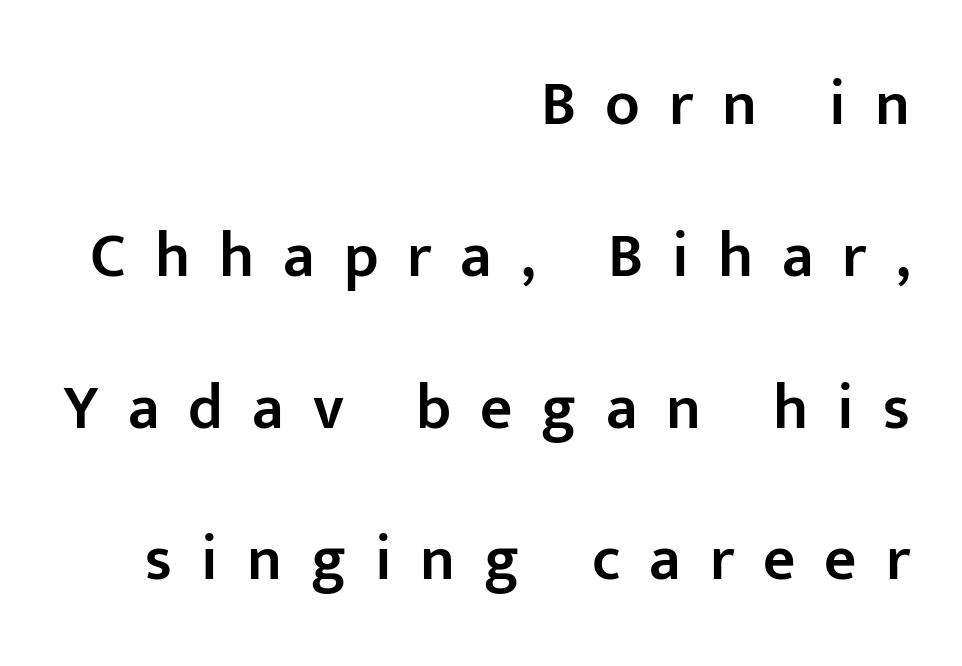
The letters advance in unequal steps, a hallmark of proportional type. Tracking here is generous; glyphs stand well apart from one another. Nobody drew a line under any word here. Posture: upright roman. Typographically, this falls in the sans-serif category. The face used here is a semibold: visibly heavier than regular, lighter than bold.
